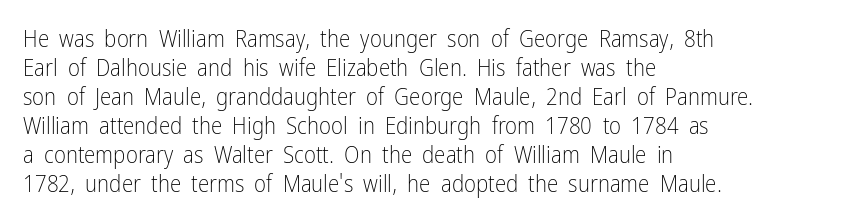
Q: Is the text bold? A: No.
Q: Is the text italic (slanted)? A: No, it is upright.
Q: Is the text underlined? A: No.
Q: How is the paragraph aligned? A: Left-aligned.
Q: Is the spacing between letters normal or unusually wide? A: Normal.
Q: Is the spacing between lines tight, normal or loose? A: Normal.
